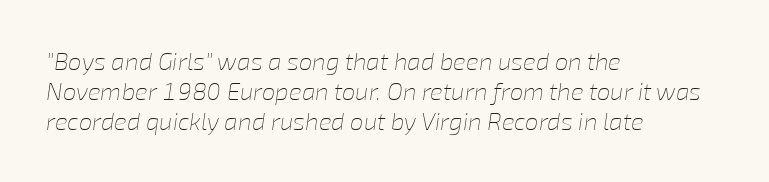
The image shows 24 px text type, italic (leaning right); set left-aligned, normal line spacing (1.25x), normal letter spacing, not underlined.
